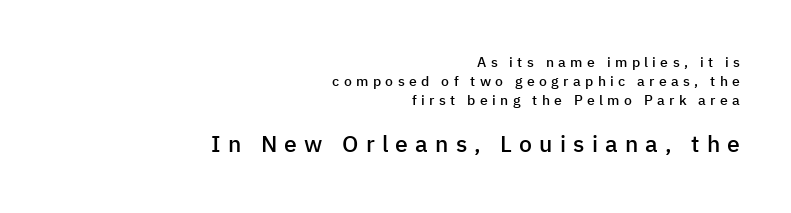
Q: Is the text bold? A: Semi-bold.
Q: Is the text italic (slanted)? A: No, it is upright.
Q: Is the text underlined? A: No.
Q: How is the paragraph aligned? A: Right-aligned.
Q: Is the spacing between letters normal or unusually wide? A: Unusually wide.
Q: Is the spacing between lines tight, normal or loose? A: Normal.
Q: Which block of text is set in a larger size, the first (top) or the second (bottom)? A: The second (bottom) one.
